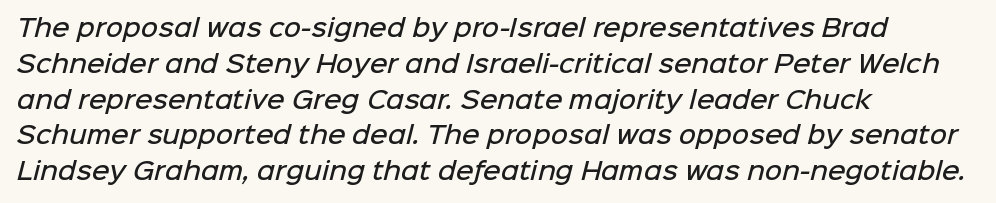
{"bold": "semi", "underline": "no", "align": "left", "line_spacing": "normal", "line_spacing_ratio": 1.49, "letter_spacing": "normal", "letter_spacing_em": 0.0, "glyph_px": 24}
